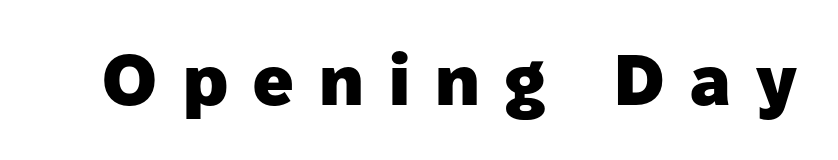
Summary of weight: heavy, a full bold. A typesetter would mark this as roman, not italic. The type family on display is of the sans-serif kind. These lines are rendered in a variable-pitch font. In terms of letterspacing, this is a distinctly airy, spread setting.
